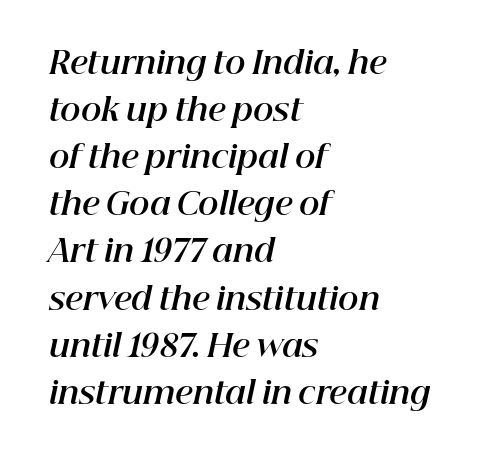
Reading down the column, the eye jumps a familiar distance to each next line. Short note: letters normally spaced. Character widths vary here, with narrow letters taking less room than wide ones. Line starts are locked; line ends wander. Check under the words: just untouched page. Slanted lettering throughout.
